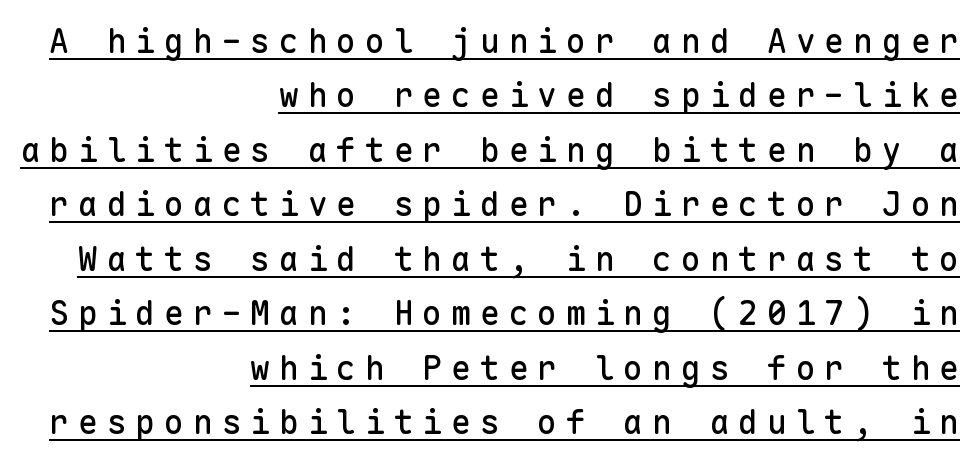
Q: Is the text italic (slanted)? A: No, it is upright.
Q: Is the typeface a serif or a sans-serif typeface? A: Sans-serif.
Q: Is the text underlined? A: Yes.
Q: How is the paragraph aligned? A: Right-aligned.
Q: Is the spacing between letters normal or unusually wide? A: Unusually wide.
Q: Is the spacing between lines tight, normal or loose? A: Normal.
Q: Width (condensed, normal, or wide)? A: Normal.
Q: Stroke contrast? A: Low.
Q: x-height? A: Medium.
Q: Monospaced? A: Yes.
